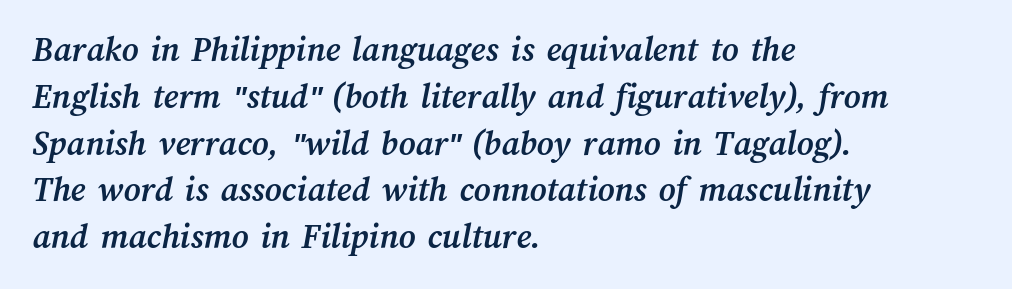
The passage is arranged the way most books set body copy — flush left. No word sits above an underline. You could not count columns in this text — the font is proportionally spaced. Notice how descenders clear the ascenders below comfortably — that's standard leading.
